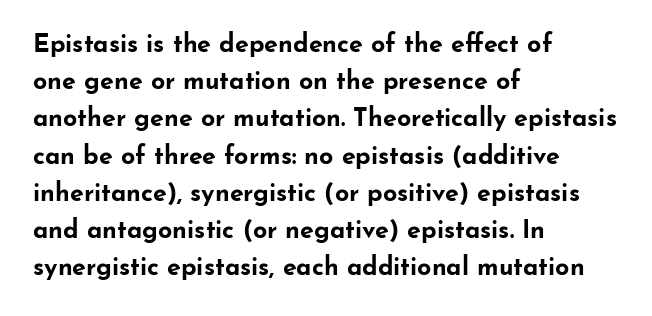
The image shows 25 px bold type, upright; set left-aligned, normal line spacing (1.49x), normal letter spacing, not underlined.
